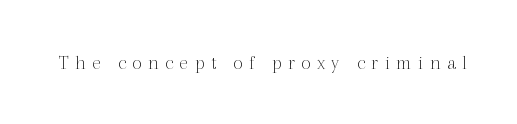
The image shows 21 px text type, upright; set unusually wide letter spacing (+0.3 em), not underlined.
